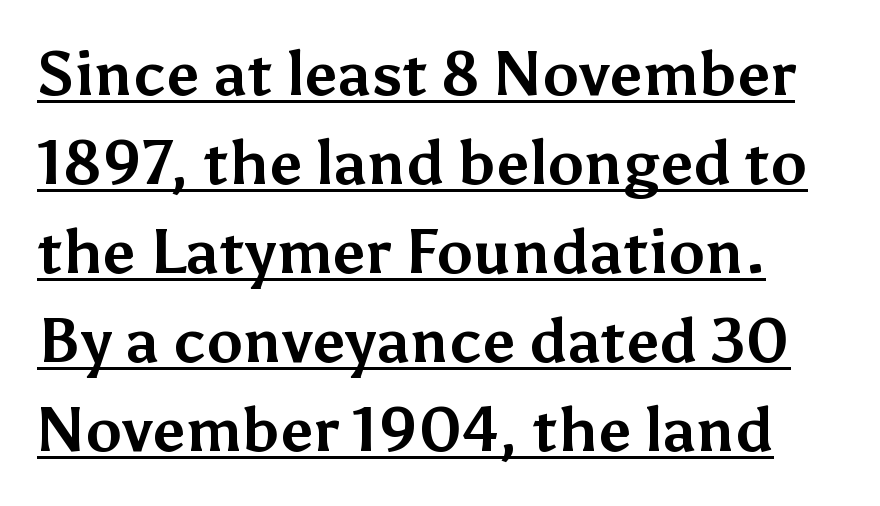
{"serif": "no", "italic": "no", "bold": "yes", "weight": "bold", "width": "normal", "stroke_contrast": "medium", "x_height": "medium", "monospaced": "no", "underline": "yes", "line_spacing": "normal", "line_spacing_ratio": 1.46, "letter_spacing": "normal", "letter_spacing_em": 0.0, "glyph_px": 61}
